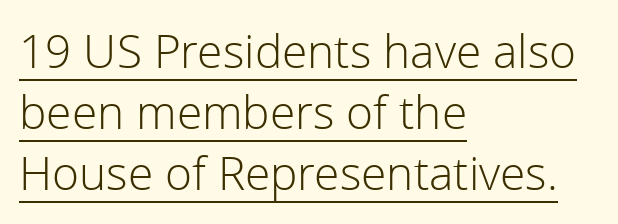
The image shows 46 px light sans-serif type, upright; set left-aligned, normal line spacing (1.33x), normal letter spacing, underlined; low stroke contrast and a medium x-height.
